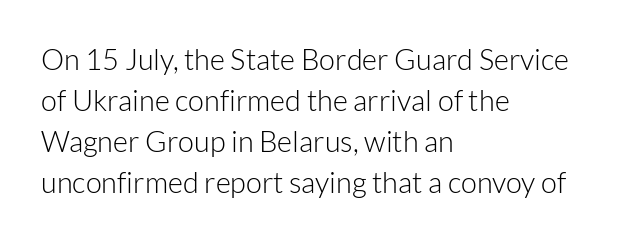
Stroke terminals: plain, sans-serif. The typesetter chose a ragged-right arrangement here. Compared with typical body copy, the letter spacing here is the same. On a weight scale, this lands at 450 or below.
